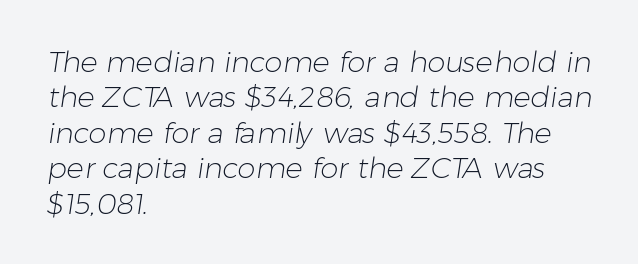
The image shows 29 px light sans-serif type; set left-aligned, line spacing 1.22x, normal letter spacing, not underlined; low stroke contrast and a medium x-height.
